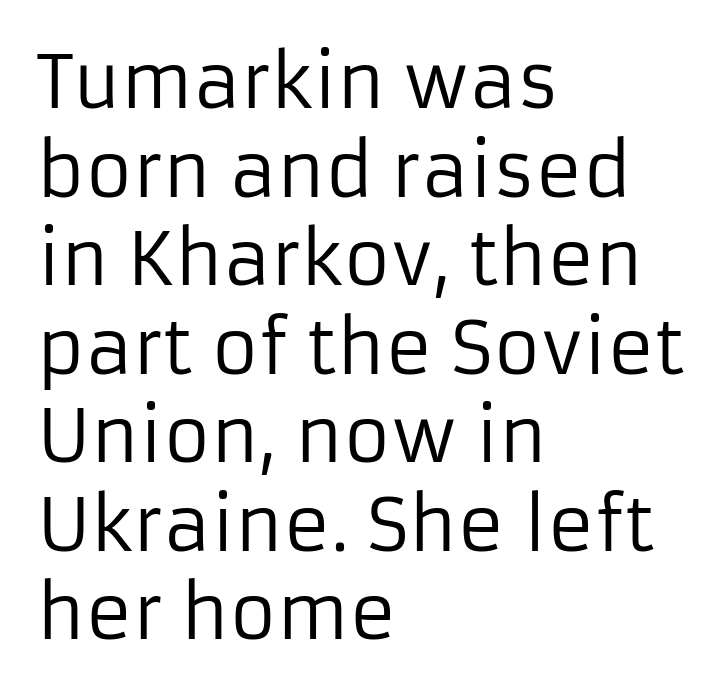
The image shows 72 px regular-weight sans-serif type, upright; set left-aligned, line spacing 1.23x, normal letter spacing, not underlined; low stroke contrast and a medium x-height.
